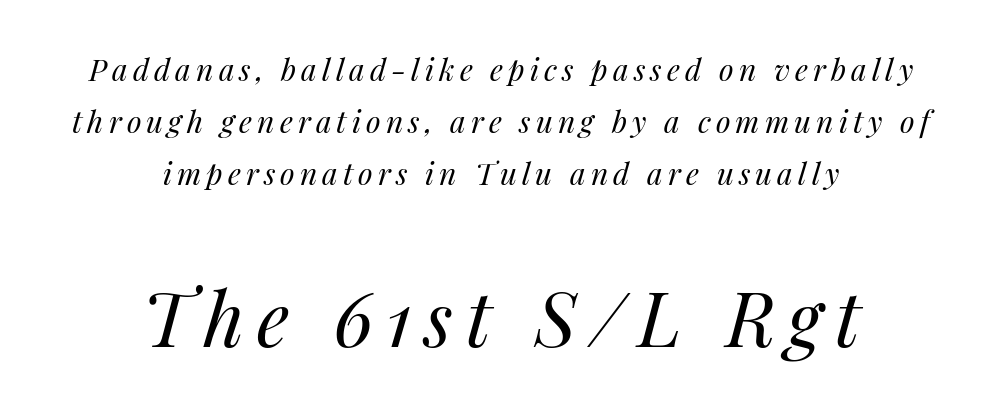
{"italic": "yes", "lean": "right", "slant_degrees": 14, "bold": "no", "weight": "regular", "width": "normal", "stroke_contrast": "medium", "x_height": "medium", "monospaced": "no", "underline": "no", "align": "center", "line_spacing_ratio": 1.74, "larger_block": "second", "size_ratio": 2.5, "glyph_px": 75}
